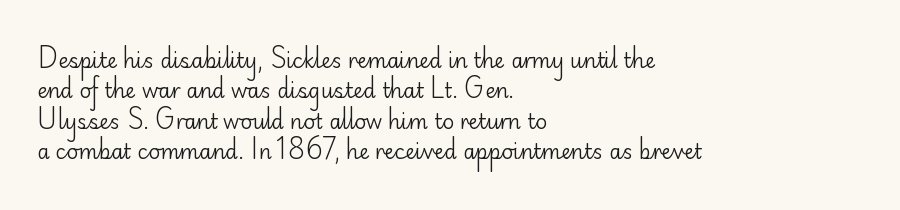
The typesetting does not lean heavy: it is not bold. Words appear dense and cohesive because spacing is normal. Every character sits straight up, as roman type does. What's the leading like? Ordinary, nothing unusual. Glance below the letters and you will spot only blank space.
